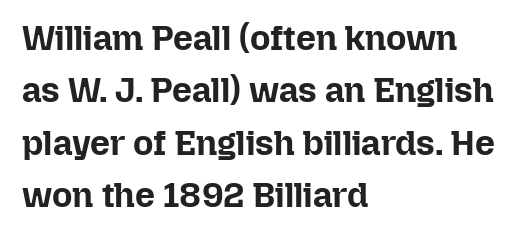
{"italic": "no", "bold": "yes", "weight": "bold", "width": "normal", "stroke_contrast": "low", "x_height": "medium", "monospaced": "no", "underline": "no", "align": "left", "line_spacing": "normal", "line_spacing_ratio": 1.5, "letter_spacing": "normal", "letter_spacing_em": 0.0, "glyph_px": 35}
